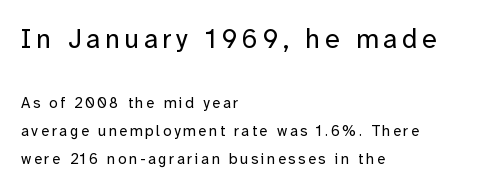
The image shows 27 px text type, upright; set left-aligned, line spacing 1.86x, not underlined; the first (top) block is 1.8x larger.
